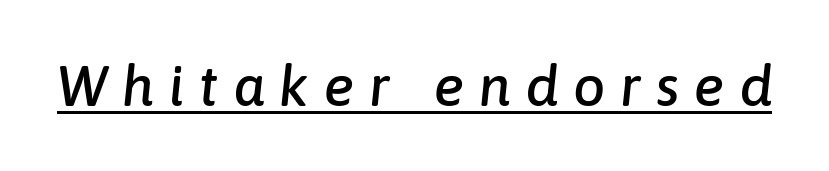
{"italic": "yes", "lean": "right", "slant_degrees": 6, "width": "normal", "stroke_contrast": "low", "x_height": "medium", "monospaced": "no", "underline": "yes", "letter_spacing": "wide", "letter_spacing_em": 0.26, "glyph_px": 57}
